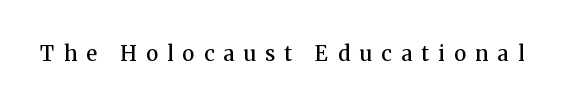
The image shows 21 px text type, upright; set unusually wide letter spacing (+0.44 em), not underlined.
